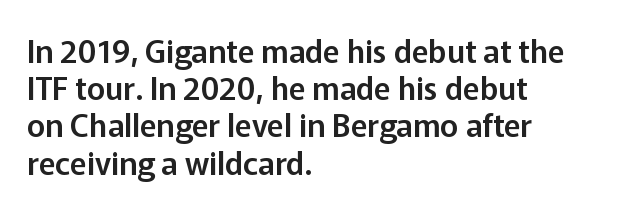
Q: Is the text italic (slanted)? A: No, it is upright.
Q: Is the typeface a serif or a sans-serif typeface? A: Sans-serif.
Q: Is the text underlined? A: No.
Q: How is the paragraph aligned? A: Left-aligned.
Q: Is the spacing between letters normal or unusually wide? A: Normal.
Q: Width (condensed, normal, or wide)? A: Normal.
Q: Stroke contrast? A: Low.
Q: x-height? A: Medium.
Q: Monospaced? A: No.
